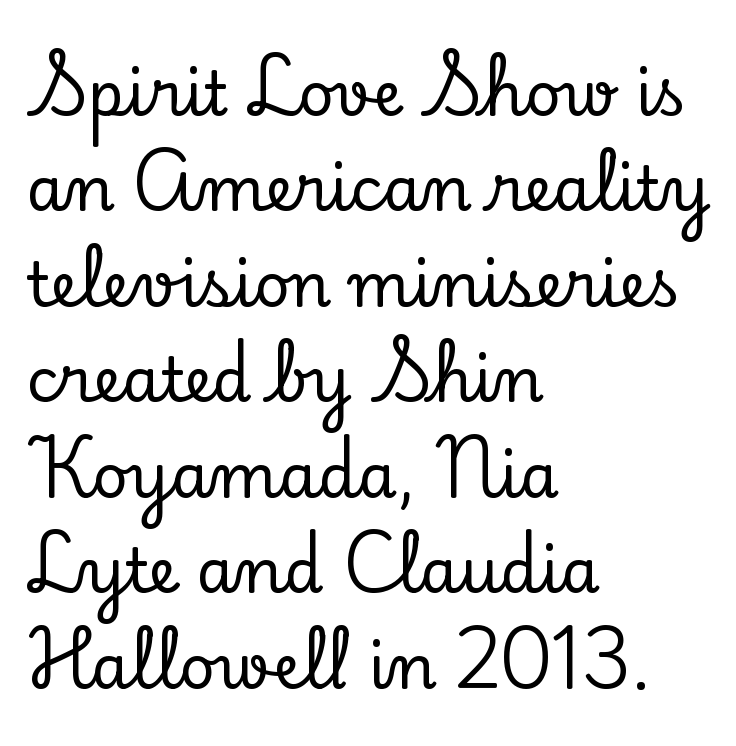
{"serif": "yes", "italic": "no", "width": "normal", "stroke_contrast": "low", "x_height": "small", "monospaced": "no", "underline": "no", "align": "left", "line_spacing": "normal", "line_spacing_ratio": 1.54, "letter_spacing": "normal", "letter_spacing_em": 0.0, "glyph_px": 62}
